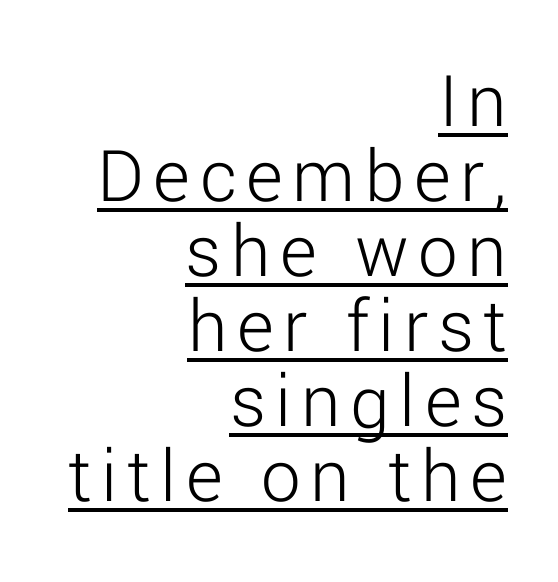
The image shows 79 px light sans-serif type, upright; set right-aligned, tight line spacing (0.95x), underlined; low stroke contrast and a medium x-height.
